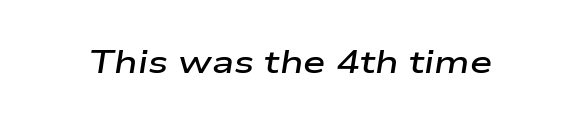
The image shows 32 px semibold, wide type, italic (leaning right); set normal letter spacing, not underlined; low stroke contrast and a medium x-height.
